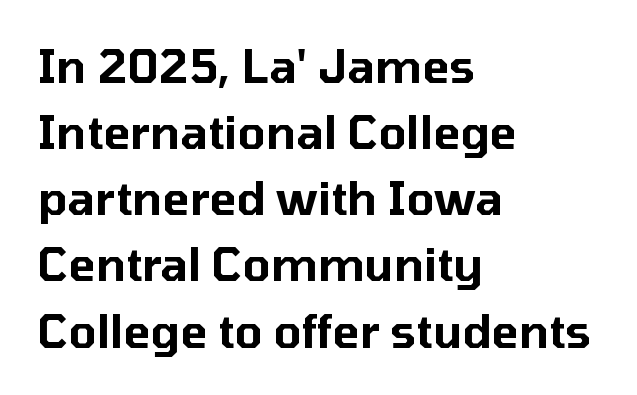
Q: Is the text italic (slanted)? A: No, it is upright.
Q: Is the typeface a serif or a sans-serif typeface? A: Sans-serif.
Q: Is the text underlined? A: No.
Q: How is the paragraph aligned? A: Left-aligned.
Q: Is the spacing between letters normal or unusually wide? A: Normal.
Q: Is the spacing between lines tight, normal or loose? A: Normal.
Q: Width (condensed, normal, or wide)? A: Normal.
Q: Stroke contrast? A: Low.
Q: x-height? A: Medium.
Q: Monospaced? A: No.
